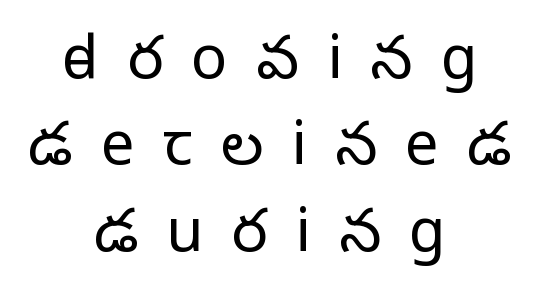
Q: Is the text bold? A: No.
Q: Is the text italic (slanted)? A: No, it is upright.
Q: Is the typeface a serif or a sans-serif typeface? A: Sans-serif.
Q: Is the text underlined? A: No.
Q: How is the paragraph aligned? A: Centered.
Q: Is the spacing between letters normal or unusually wide? A: Unusually wide.
Q: Is the spacing between lines tight, normal or loose? A: Normal.
Q: Width (condensed, normal, or wide)? A: Normal.
Q: Stroke contrast? A: Low.
Q: x-height? A: Medium.
Q: Monospaced? A: No.
